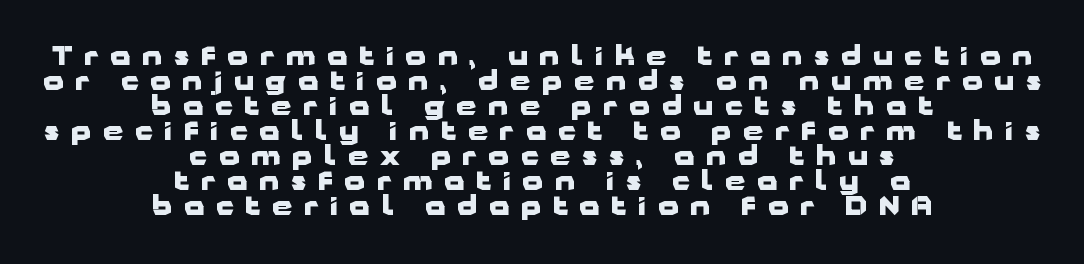
Q: Is the text bold? A: Yes.
Q: Is the text italic (slanted)? A: No, it is upright.
Q: Is the text underlined? A: No.
Q: How is the paragraph aligned? A: Centered.
Q: Is the spacing between letters normal or unusually wide? A: Unusually wide.
Q: Is the spacing between lines tight, normal or loose? A: Tight.
